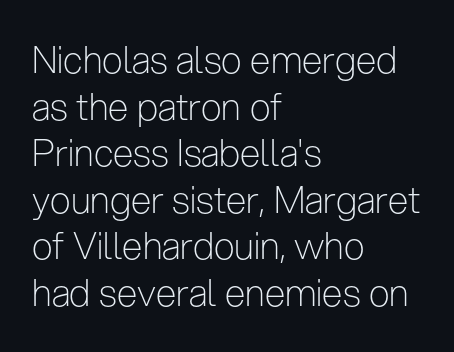
How would I describe the line gaps? Plain and ordinary. The characters display no serif detailing; their extremities are plain. Compared with a centered layout, this one pins lines to the left instead. You could call the tracking neutral — neither tight nor loose. The weight would be labelled regular, book, light, or lighter still. No word sits above an underline.
